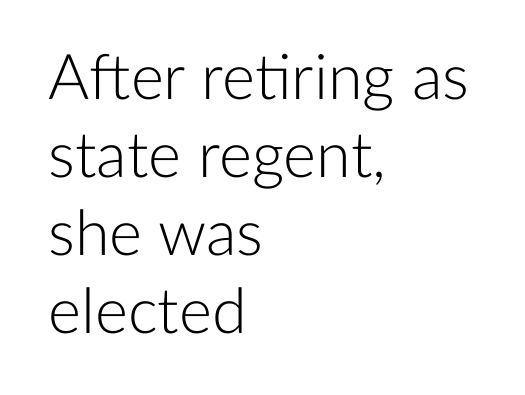
The image shows 63 px light sans-serif type, upright; set left-aligned, line spacing 1.24x, normal letter spacing, not underlined; low stroke contrast and a medium x-height.
